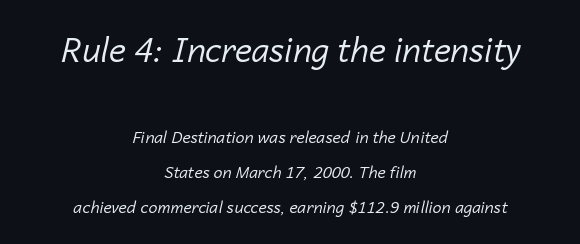
{"italic": "yes", "lean": "right", "slant_degrees": 14, "bold": "no", "weight": "regular", "width": "normal", "stroke_contrast": "low", "x_height": "medium", "monospaced": "no", "underline": "no", "align": "center", "line_spacing": "loose", "line_spacing_ratio": 2.2, "letter_spacing": "normal", "letter_spacing_em": 0.0, "larger_block": "first", "size_ratio": 2.06, "glyph_px": 33}
